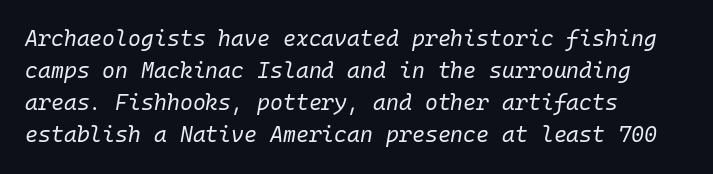
Q: Is the text bold? A: No.
Q: Is the text italic (slanted)? A: Yes, it leans right by about 10 degrees.
Q: Is the text underlined? A: No.
Q: How is the paragraph aligned? A: Left-aligned.
Q: Is the spacing between letters normal or unusually wide? A: Normal.
Q: Is the spacing between lines tight, normal or loose? A: Normal.
